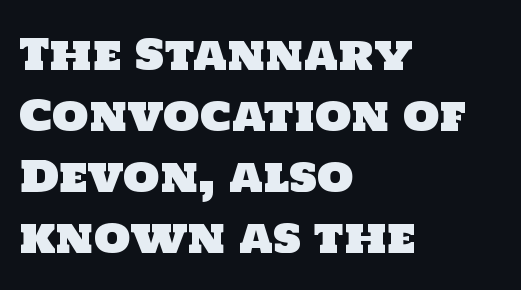
Q: Is the typeface a serif or a sans-serif typeface? A: Sans-serif.
Q: Is the text underlined? A: No.
Q: How is the paragraph aligned? A: Left-aligned.
Q: Is the spacing between letters normal or unusually wide? A: Normal.
Q: Is the spacing between lines tight, normal or loose? A: Normal.
Q: Width (condensed, normal, or wide)? A: Normal.
Q: Stroke contrast? A: Low.
Q: x-height? A: Large.
Q: Monospaced? A: No.
